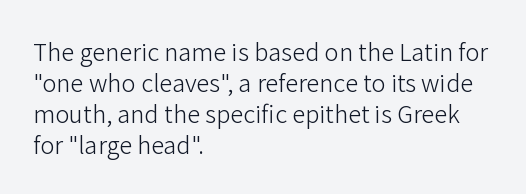
Q: Is the text bold? A: No.
Q: Is the text italic (slanted)? A: No, it is upright.
Q: Is the text underlined? A: No.
Q: How is the paragraph aligned? A: Left-aligned.
Q: Is the spacing between letters normal or unusually wide? A: Normal.
Q: Is the spacing between lines tight, normal or loose? A: Normal.
